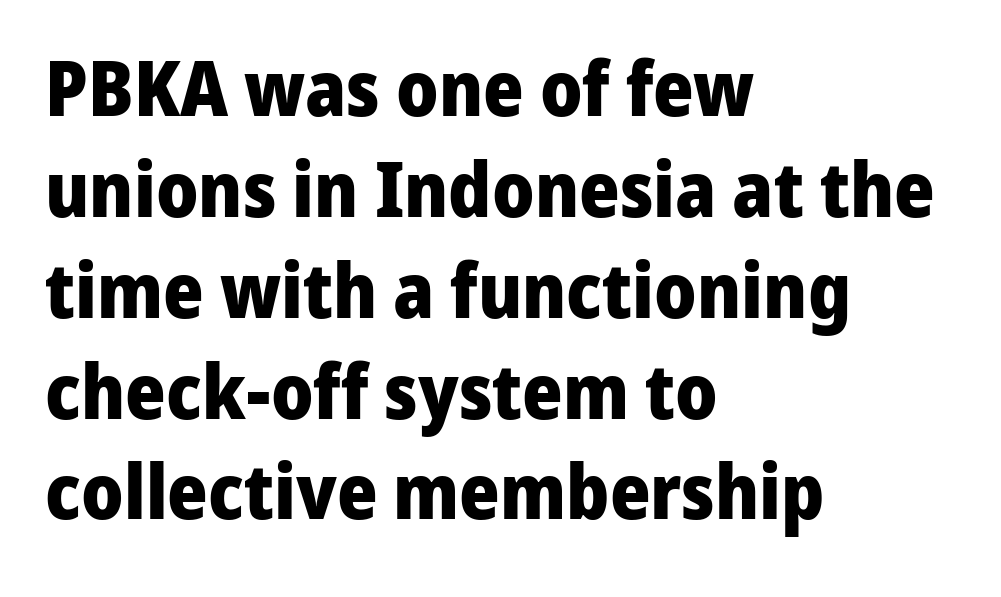
Leading matches the norm, producing a regular column. The letters advance in unequal steps, a hallmark of proportional type. Nothing unusual about the tracking: characters are spaced as the font intends. No word sits above an underline. The text block is weighted toward the left margin, trailing off unevenly rightward. Weight: bold.
